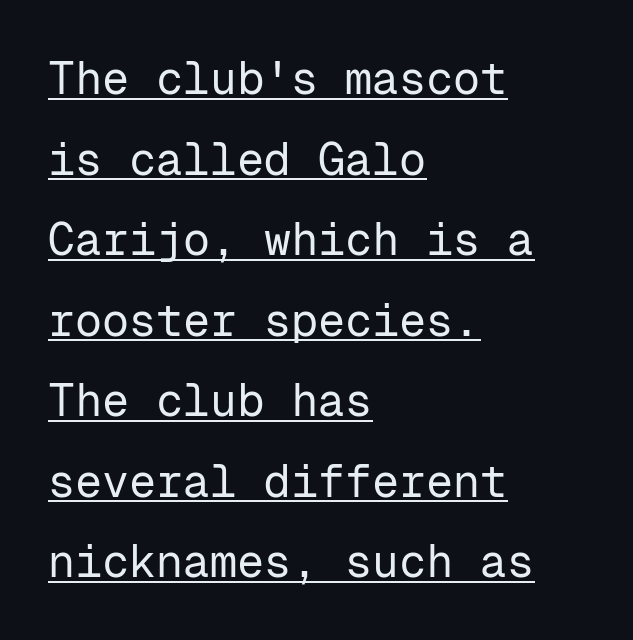
{"serif": "no", "italic": "no", "bold": "no", "weight": "regular", "width": "normal", "stroke_contrast": "low", "x_height": "medium", "monospaced": "yes", "underline": "yes", "align": "left", "line_spacing_ratio": 1.79, "letter_spacing": "normal", "letter_spacing_em": 0.0, "glyph_px": 45}
